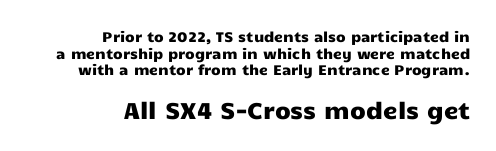
When letters stand straight like this, we call the style roman or upright. If you drew a ruler down the right edge, every line would touch it. Caption: upper text group reduced, lower text group enlarged. The gaps between neighbouring characters are ordinary and unremarkable.
